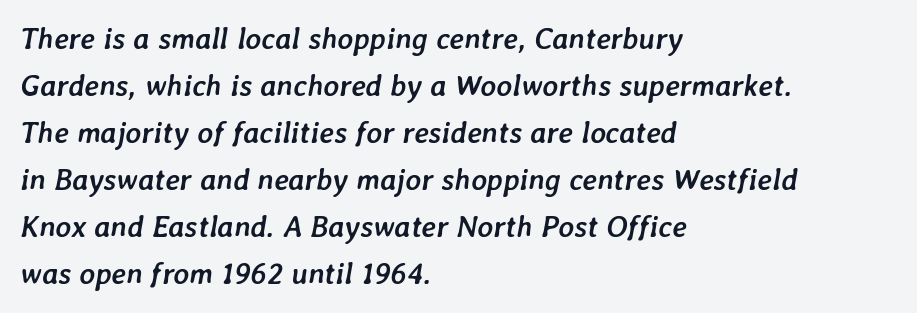
{"italic": "yes", "lean": "right", "slant_degrees": 7, "bold": "yes", "weight": "semibold", "width": "normal", "stroke_contrast": "low", "x_height": "medium", "monospaced": "no", "underline": "no", "align": "left", "line_spacing": "normal", "line_spacing_ratio": 1.57, "letter_spacing": "normal", "letter_spacing_em": 0.0, "glyph_px": 30}
